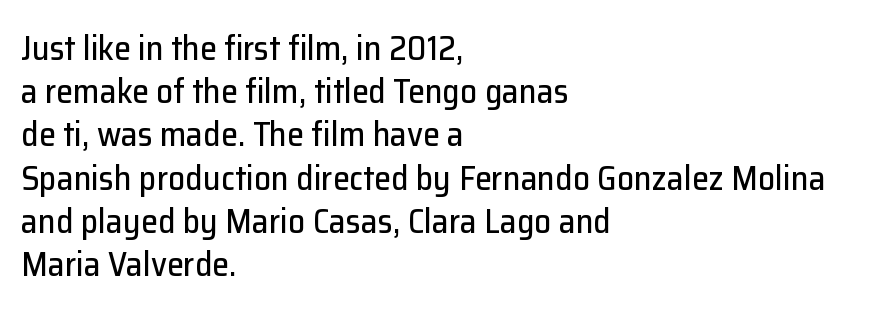
Q: Is the text italic (slanted)? A: No, it is upright.
Q: Is the typeface a serif or a sans-serif typeface? A: Sans-serif.
Q: Is the text underlined? A: No.
Q: How is the paragraph aligned? A: Left-aligned.
Q: Is the spacing between letters normal or unusually wide? A: Normal.
Q: Is the spacing between lines tight, normal or loose? A: Normal.
Q: Width (condensed, normal, or wide)? A: Normal.
Q: Stroke contrast? A: Low.
Q: x-height? A: Medium.
Q: Monospaced? A: No.
